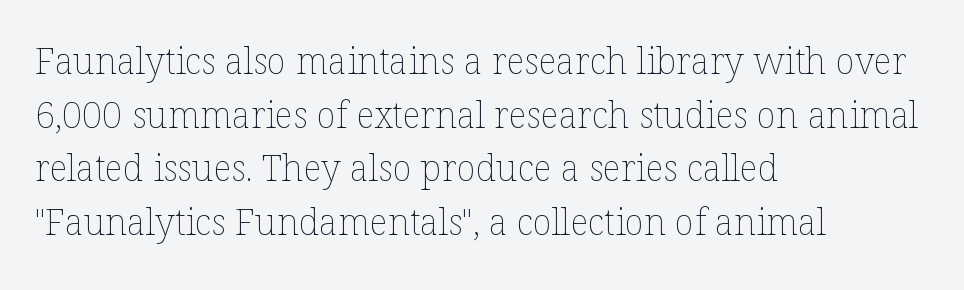
The image shows 36 px thin type, upright; set left-aligned, normal line spacing (1.49x), normal letter spacing, not underlined; low stroke contrast and a medium x-height.
